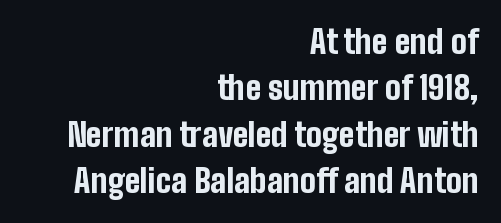
{"serif": "no", "italic": "no", "bold": "yes", "weight": "bold", "width": "condensed", "stroke_contrast": "low", "x_height": "medium", "monospaced": "no", "underline": "no", "align": "right", "line_spacing": "normal", "line_spacing_ratio": 1.45, "letter_spacing": "normal", "letter_spacing_em": 0.0, "glyph_px": 32}
